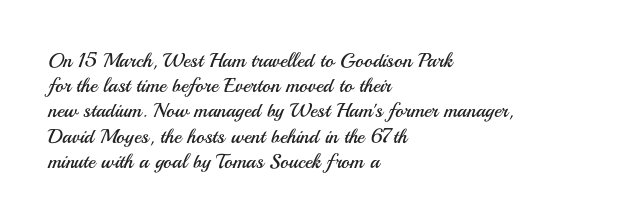
{"bold": "no", "underline": "no", "align": "left", "line_spacing": "normal", "line_spacing_ratio": 1.26, "letter_spacing": "normal", "letter_spacing_em": 0.0, "glyph_px": 20}
